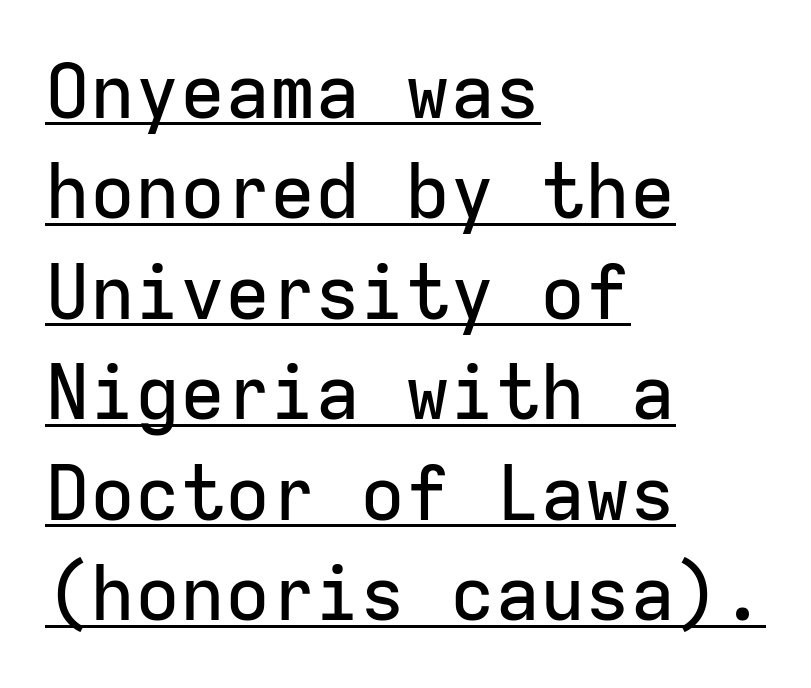
The image shows 75 px sans-serif type, upright, monospaced; set left-aligned, normal line spacing (1.34x), normal letter spacing, underlined; low stroke contrast and a medium x-height.
